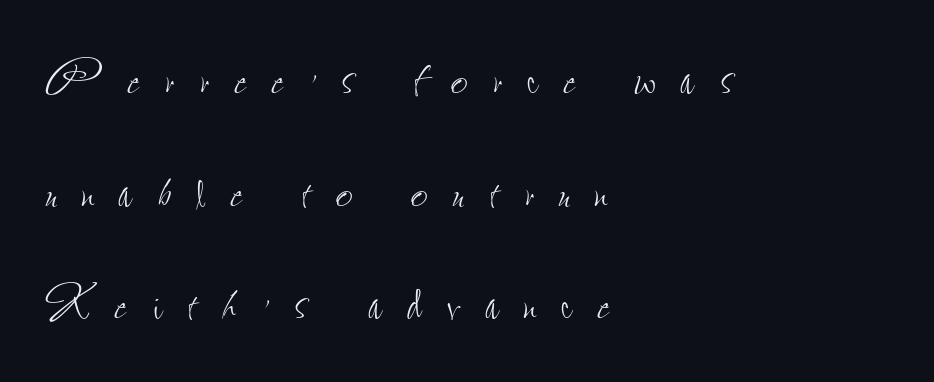
Q: Is the text bold? A: No.
Q: Is the text italic (slanted)? A: Yes.
Q: Is the text underlined? A: No.
Q: How is the paragraph aligned? A: Left-aligned.
Q: Is the spacing between letters normal or unusually wide? A: Unusually wide.
Q: Is the spacing between lines tight, normal or loose? A: Loose.
Q: Width (condensed, normal, or wide)? A: Condensed.
Q: Stroke contrast? A: Low.
Q: x-height? A: Small.
Q: Monospaced? A: No.
